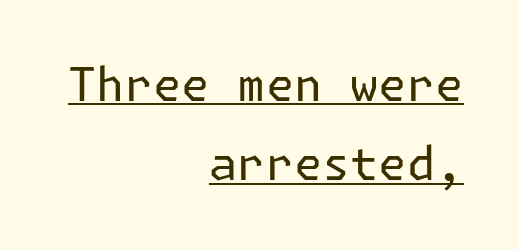
Q: Is the text bold? A: No.
Q: Is the text italic (slanted)? A: No, it is upright.
Q: Is the typeface a serif or a sans-serif typeface? A: Sans-serif.
Q: Is the text underlined? A: Yes.
Q: How is the paragraph aligned? A: Right-aligned.
Q: Is the spacing between letters normal or unusually wide? A: Normal.
Q: Is the spacing between lines tight, normal or loose? A: Normal.
Q: Width (condensed, normal, or wide)? A: Normal.
Q: Stroke contrast? A: Low.
Q: x-height? A: Medium.
